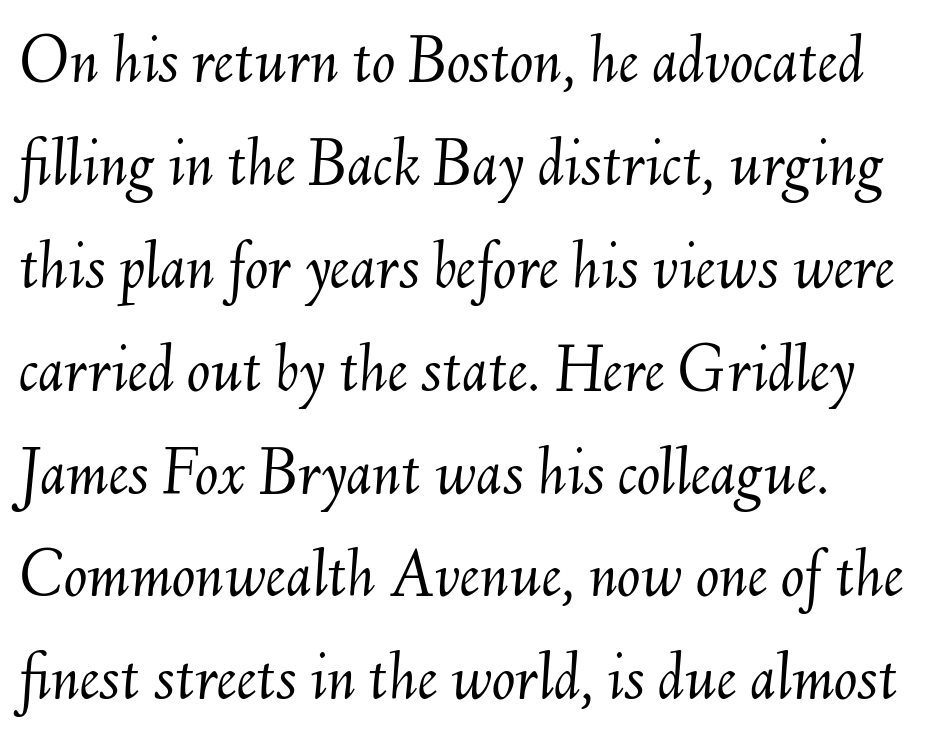
Q: Is the text bold? A: No.
Q: Is the text italic (slanted)? A: Yes, it leans right by about 6 degrees.
Q: Is the text underlined? A: No.
Q: How is the paragraph aligned? A: Left-aligned.
Q: Is the spacing between letters normal or unusually wide? A: Normal.
Q: Is the spacing between lines tight, normal or loose? A: Normal.
Q: Width (condensed, normal, or wide)? A: Normal.
Q: Stroke contrast? A: Medium.
Q: x-height? A: Small.
Q: Monospaced? A: No.
